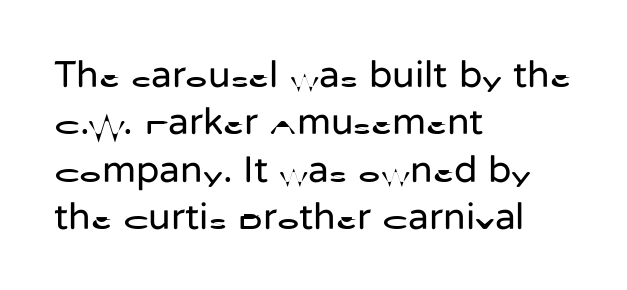
The space directly below the letters is spotless. The lines sit at an ordinary, default distance from one another. The passage shown is typed in a proportional face where columns would drift. Each stroke keeps to a modest, everyday thickness or less. Examine the stroke ends and you'll find no serifs.
